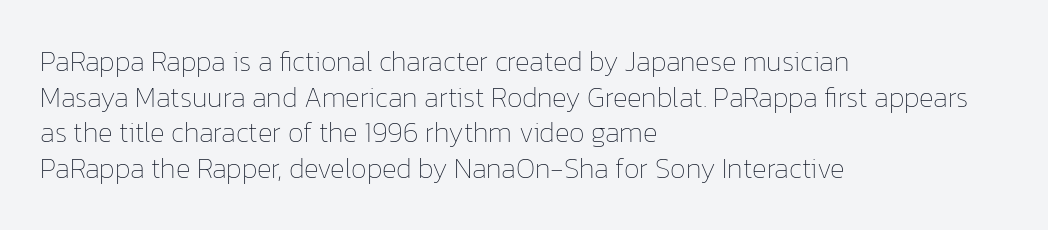
The image shows 28 px thin type, upright; set left-aligned, normal line spacing (1.27x), normal letter spacing, not underlined; low stroke contrast and a medium x-height.
